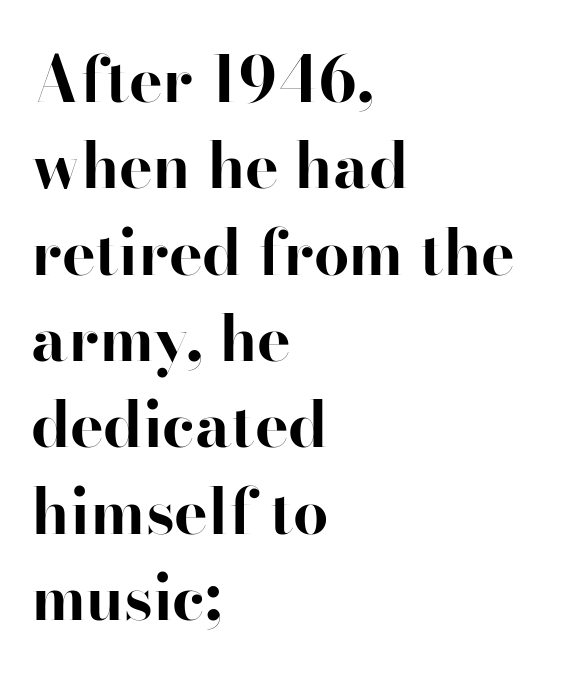
Posture: upright roman. The space beneath each line is pristine and unruled. Leftover space on each line is placed entirely after the last word. Heavy, bold letterforms.
